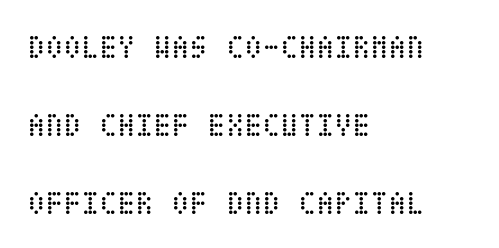
The image shows 33 px regular-weight, condensed type, upright; set left-aligned, loose line spacing (2.36x), normal letter spacing, not underlined; low stroke contrast and a large x-height.
